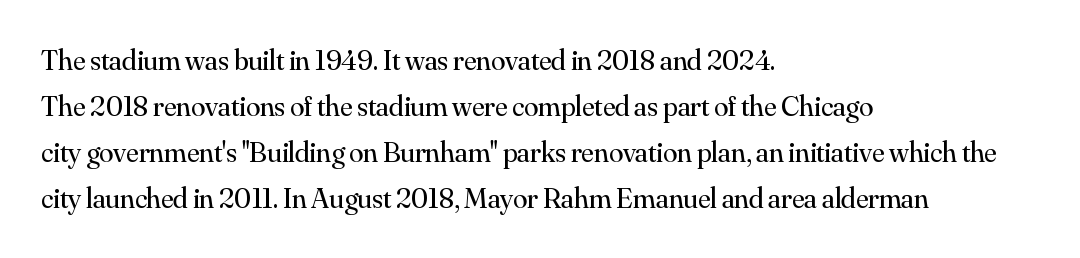
Q: Is the text bold? A: No.
Q: Is the text italic (slanted)? A: No, it is upright.
Q: Is the typeface a serif or a sans-serif typeface? A: Serif.
Q: Is the text underlined? A: No.
Q: How is the paragraph aligned? A: Left-aligned.
Q: Is the spacing between letters normal or unusually wide? A: Normal.
Q: Is the spacing between lines tight, normal or loose? A: Normal.
Q: Width (condensed, normal, or wide)? A: Normal.
Q: Stroke contrast? A: Medium.
Q: x-height? A: Small.
Q: Monospaced? A: No.
